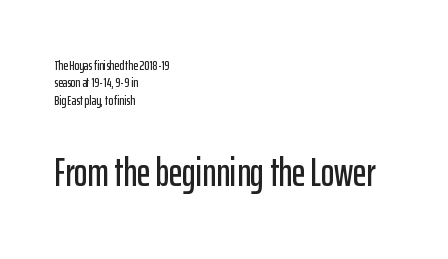
A student would call this left alignment; a typographer would say flush left, rag right. The glyphs are unaccompanied by any horizontal stroke below them. If you squint, the bottom block still reads clearly — it's the larger of the two. Unlike italic type, these characters show no tilt at all.
